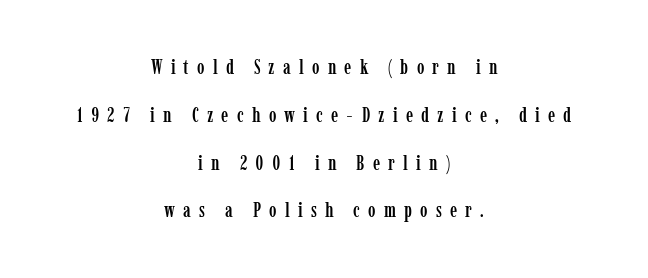
{"italic": "no", "underline": "no", "align": "center", "line_spacing": "loose", "line_spacing_ratio": 2.39, "letter_spacing": "wide", "letter_spacing_em": 0.41, "glyph_px": 20}
